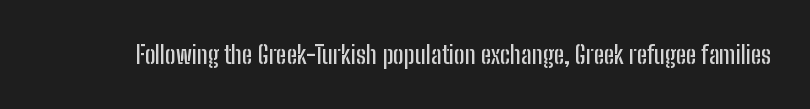
The image shows 25 px text type, upright; set normal letter spacing, not underlined.
